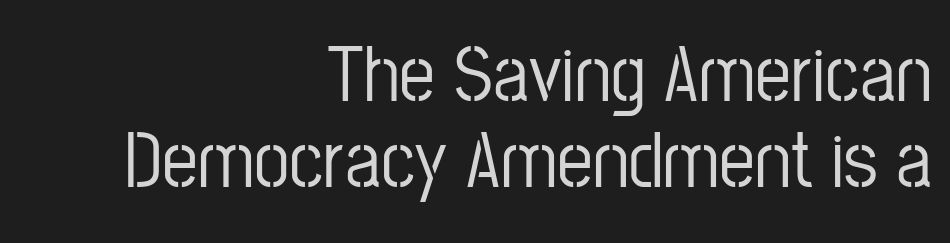
The image shows 80 px condensed sans-serif type, upright; set right-aligned, tight line spacing (1.07x), normal letter spacing, not underlined; low stroke contrast and a medium x-height.
